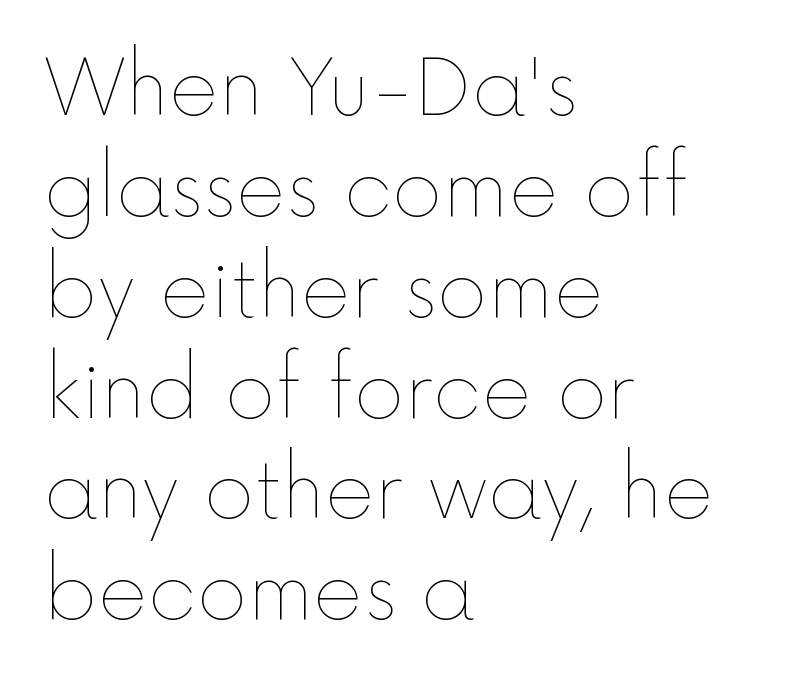
{"italic": "no", "bold": "no", "weight": "thin", "width": "normal", "x_height": "medium", "monospaced": "no", "underline": "no", "align": "left", "line_spacing": "normal", "line_spacing_ratio": 1.31, "letter_spacing": "normal", "letter_spacing_em": 0.0, "glyph_px": 77}
